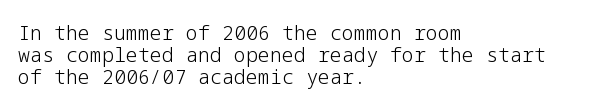
The strokes carry an ordinary text weight at most. The axis of the letterforms is exactly vertical. Only glyphs here, with clear space below each row. Horizontally, the lines are justified to the leading edge only. Baseline-to-baseline distance is barely more than the letter height.
